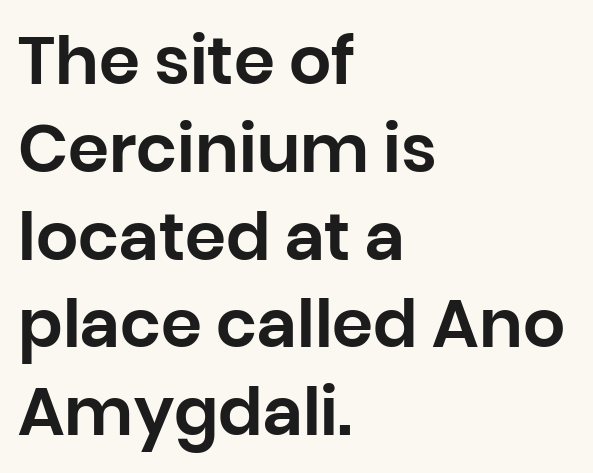
Q: Is the text italic (slanted)? A: No, it is upright.
Q: Is the typeface a serif or a sans-serif typeface? A: Sans-serif.
Q: Is the text underlined? A: No.
Q: How is the paragraph aligned? A: Left-aligned.
Q: Is the spacing between letters normal or unusually wide? A: Normal.
Q: Is the spacing between lines tight, normal or loose? A: Normal.
Q: Width (condensed, normal, or wide)? A: Normal.
Q: Stroke contrast? A: Low.
Q: x-height? A: Large.
Q: Monospaced? A: No.
